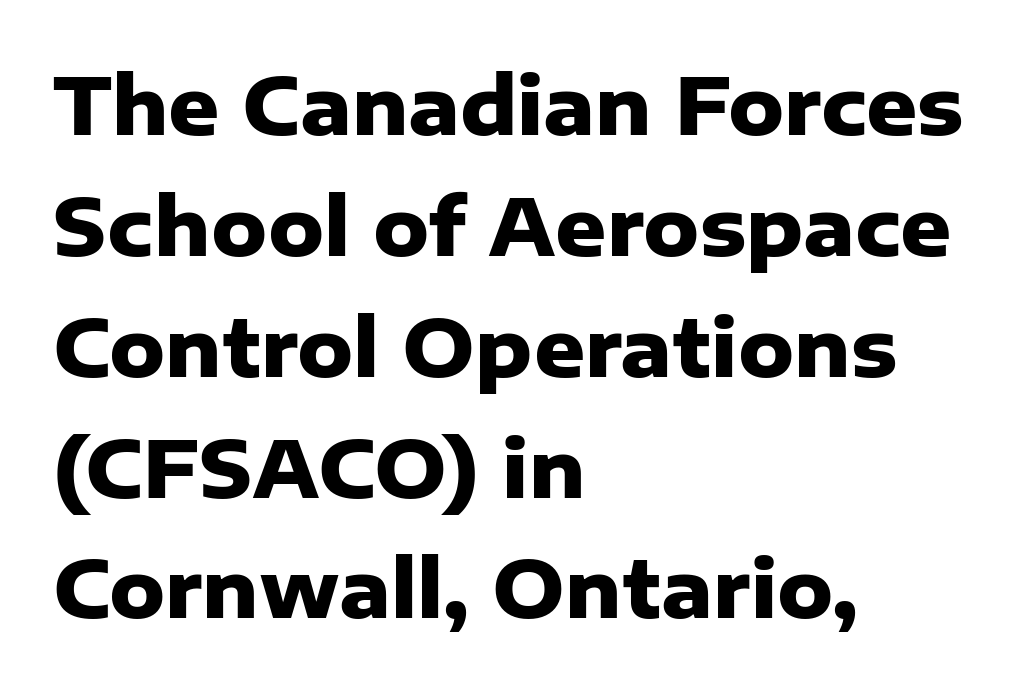
Clear beneath every line of the passage. Quick note: not italic, upright. The letters are bold, with thick, heavy strokes. The block of text has a typical density, with ordinary space between rows.
